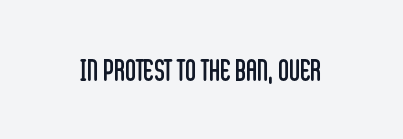
The image shows 30 px regular-weight, condensed sans-serif type, upright; set normal letter spacing, not underlined; low stroke contrast and a large x-height.
